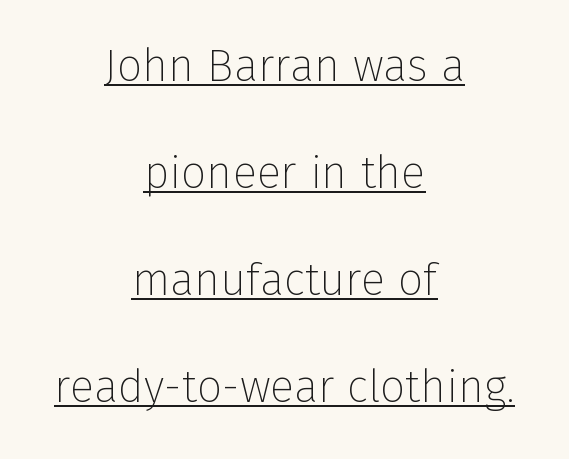
The image shows 45 px thin sans-serif type, upright; set centered, loose line spacing (2.38x), normal letter spacing, underlined; low stroke contrast and a medium x-height.
